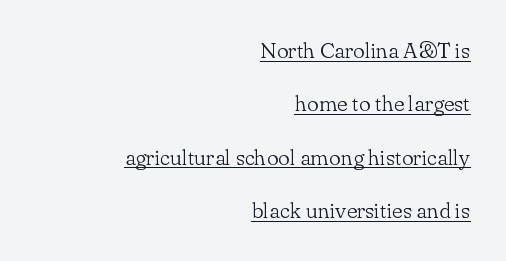
Airy leading. The font's upright variant was chosen for this text. The strokes carry an ordinary text weight at most. The compositor pushed each line to the right boundary. Beneath each row of characters lies a ruled line. Inter-character spacing is left at the font's built-in metrics.
